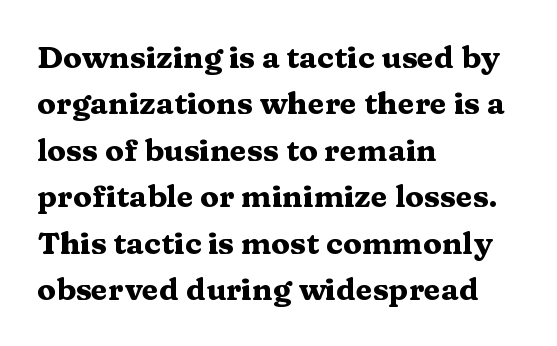
Q: Is the text bold? A: Yes.
Q: Is the text italic (slanted)? A: No, it is upright.
Q: Is the typeface a serif or a sans-serif typeface? A: Serif.
Q: Is the text underlined? A: No.
Q: How is the paragraph aligned? A: Left-aligned.
Q: Is the spacing between letters normal or unusually wide? A: Normal.
Q: Is the spacing between lines tight, normal or loose? A: Normal.
Q: Width (condensed, normal, or wide)? A: Wide.
Q: Stroke contrast? A: Medium.
Q: x-height? A: Medium.
Q: Monospaced? A: No.
